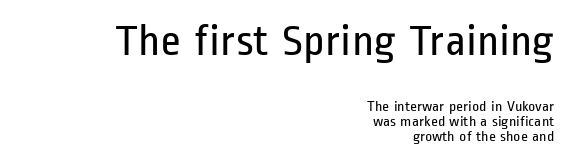
The image shows 45 px regular-weight, condensed sans-serif type, upright; set right-aligned, tight line spacing (1.0x), normal letter spacing, not underlined; the first (top) block is 3.0x larger; low stroke contrast and a medium x-height.
